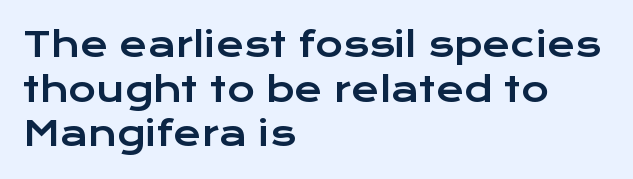
Q: Is the text italic (slanted)? A: No, it is upright.
Q: Is the typeface a serif or a sans-serif typeface? A: Sans-serif.
Q: Is the text underlined? A: No.
Q: How is the paragraph aligned? A: Left-aligned.
Q: Is the spacing between letters normal or unusually wide? A: Normal.
Q: Is the spacing between lines tight, normal or loose? A: Normal.
Q: Width (condensed, normal, or wide)? A: Wide.
Q: Stroke contrast? A: Low.
Q: x-height? A: Medium.
Q: Monospaced? A: No.
